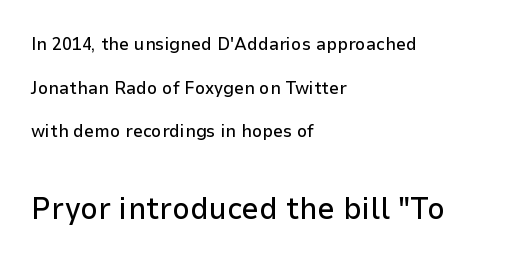
In terms of letterspacing, this is plain default setting. The face used here appears at its bigger size in the lower chunk. Loosely led — the rows are spread out. The text block is weighted toward the left margin, trailing off unevenly rightward. The space beneath each line is pristine and unruled.
